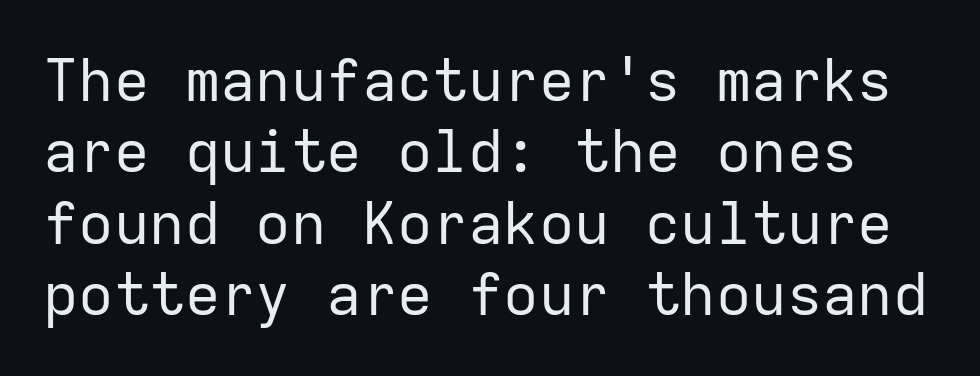
{"serif": "no", "italic": "no", "bold": "no", "weight": "regular", "width": "normal", "stroke_contrast": "low", "x_height": "medium", "monospaced": "yes", "underline": "no", "line_spacing_ratio": 1.21, "letter_spacing": "normal", "letter_spacing_em": 0.0, "glyph_px": 59}
